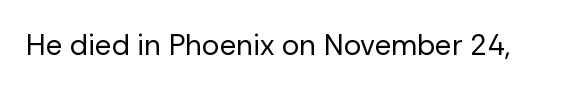
Does the lettering tilt? It doesn't — this is upright. Here the designer chose a conventional face with non-uniform glyph widths. Unmarked baselines from the first word to the last. Look at the tracking — it's just the regular setting, nothing added.
